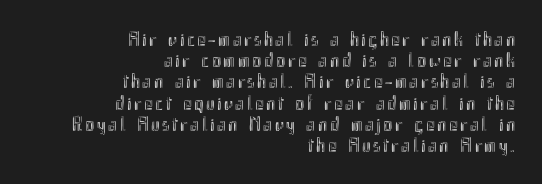
Italic: no, the glyphs are upright roman. Underline: absent. The typesetter chose a ragged-left arrangement here. These lines huddle together more closely than default settings would place them.
